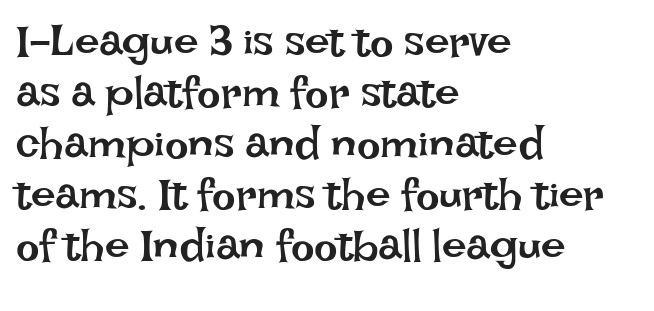
The image shows 44 px regular-weight type, upright; set left-aligned, line spacing 1.16x, normal letter spacing, not underlined; low stroke contrast and a large x-height.
